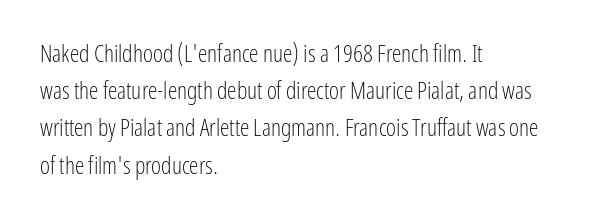
{"italic": "no", "bold": "no", "underline": "no", "align": "left", "line_spacing": "normal", "line_spacing_ratio": 1.55, "letter_spacing": "normal", "letter_spacing_em": 0.0, "glyph_px": 24}
